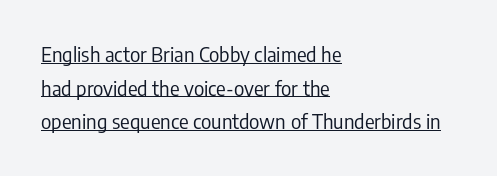
The image shows 20 px text type, upright; set left-aligned, normal line spacing (1.68x), normal letter spacing, underlined.
